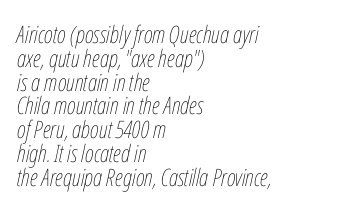
Q: Is the text bold? A: No.
Q: Is the text italic (slanted)? A: Yes, it leans right by about 12 degrees.
Q: Is the text underlined? A: No.
Q: How is the paragraph aligned? A: Left-aligned.
Q: Is the spacing between letters normal or unusually wide? A: Normal.
Q: Is the spacing between lines tight, normal or loose? A: Tight.
